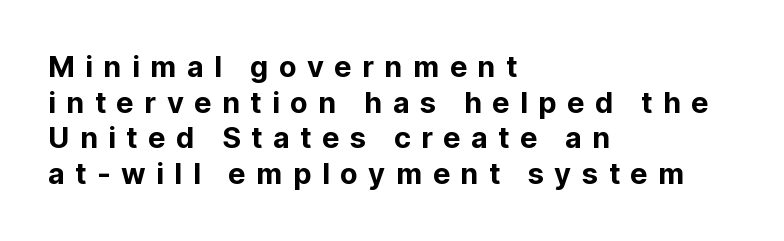
The rendering inserts visible extra space after every character. Serifs: no, the terminals of the letterforms are clean. Glance below the letters and you will spot only blank space. Proportional: the letters do not fall into vertical columns.
